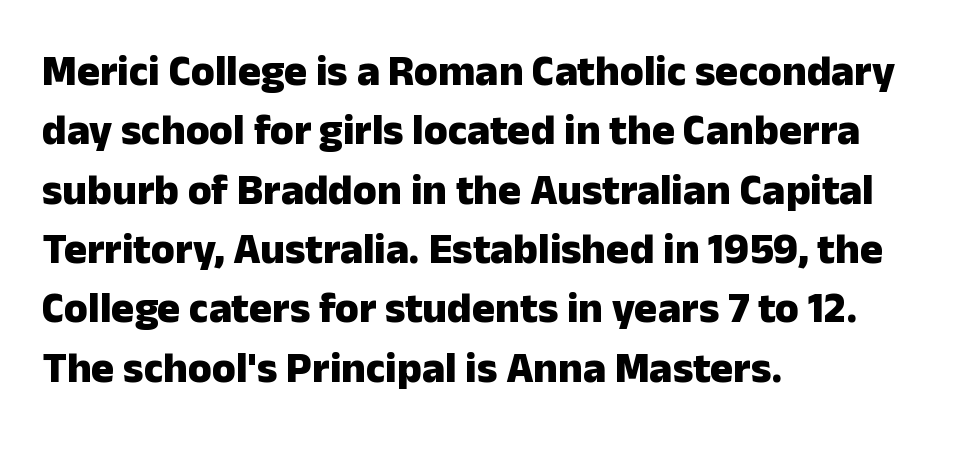
The image shows 43 px heavy sans-serif type, upright; set left-aligned, normal line spacing (1.38x), normal letter spacing, not underlined; low stroke contrast and a medium x-height.
